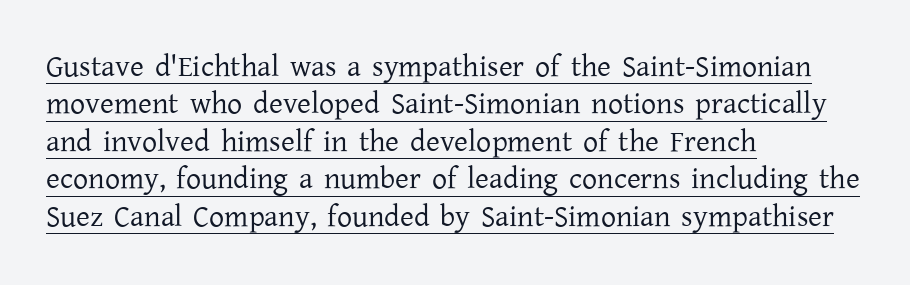
{"serif": "yes", "italic": "no", "bold": "no", "weight": "regular", "width": "normal", "stroke_contrast": "low", "x_height": "medium", "monospaced": "no", "underline": "yes", "align": "left", "line_spacing": "normal", "line_spacing_ratio": 1.25, "letter_spacing": "normal", "letter_spacing_em": 0.0, "glyph_px": 30}
